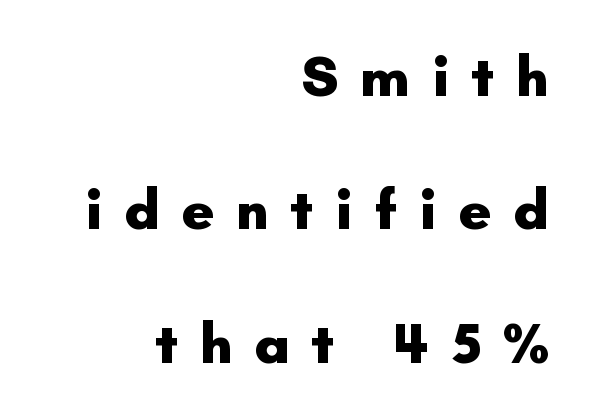
{"serif": "no", "italic": "no", "bold": "yes", "weight": "heavy", "width": "normal", "stroke_contrast": "low", "x_height": "small", "monospaced": "no", "underline": "no", "align": "right", "line_spacing": "loose", "line_spacing_ratio": 2.34, "letter_spacing": "wide", "letter_spacing_em": 0.37, "glyph_px": 57}
